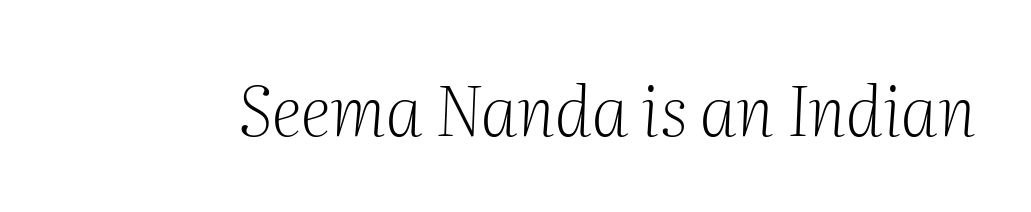
The image shows 68 px light serif type, italic (leaning right); set normal letter spacing, not underlined; medium stroke contrast and a medium x-height.
